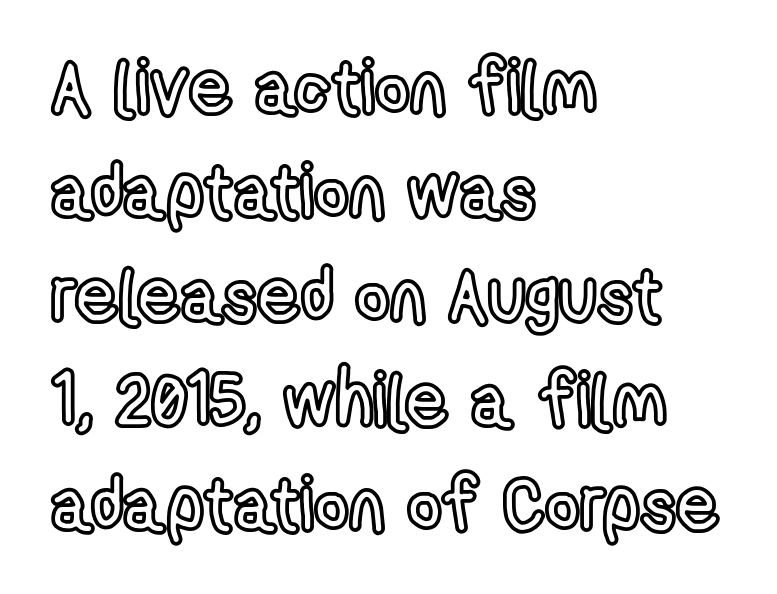
The specimen reads as upright at a glance. Do the characters align in a grid? No, the font is proportional. How would I describe the line gaps? Plain and ordinary. This sample is left-justified, so line endings fall wherever the words run out. Standard letterfit; no display-style spreading of the glyphs. Decoration check: the copy has no underline.
